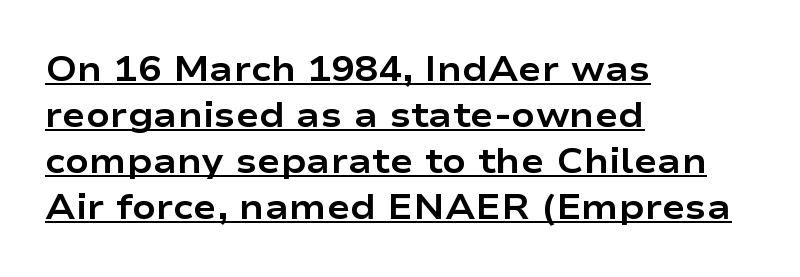
The image shows 35 px bold, wide sans-serif type, upright; set left-aligned, normal line spacing (1.31x), normal letter spacing, underlined; low stroke contrast and a medium x-height.
